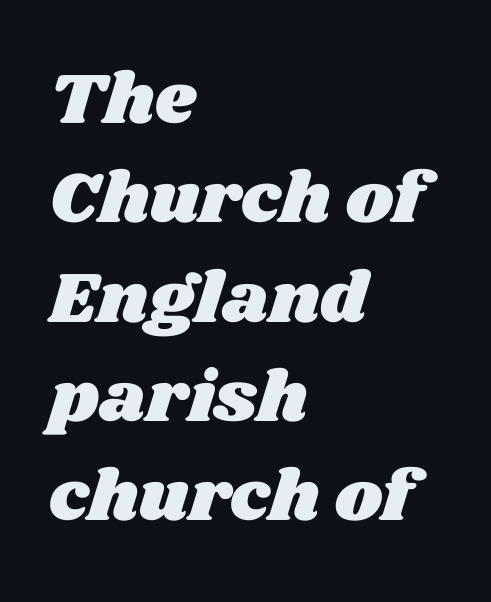
No word sits above an underline. Leading matches the norm, producing a regular column. Does extra space separate the letters? No, they use regular spacing. These lines are rendered in a variable-pitch font. The passage is arranged the way most books set body copy — flush left.
